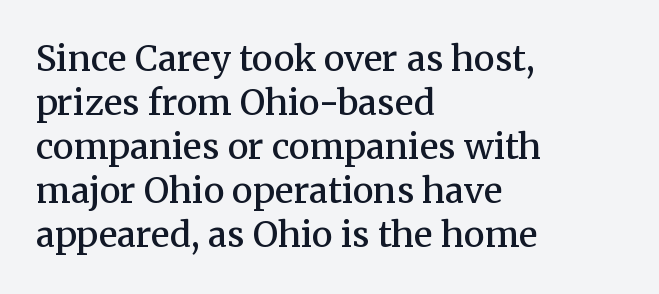
A typesetter would call this zero additional tracking. You could not count columns in this text — the font is proportionally spaced. Examine the stroke ends and you'll spot serifs. Bare-footed words on every line. Every character sits straight up, as roman type does.
